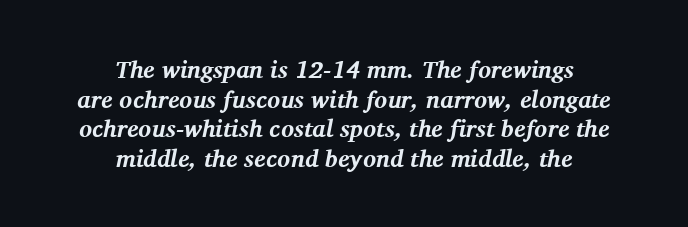
{"italic": "yes", "lean": "right", "slant_degrees": 11, "bold": "yes", "underline": "no", "align": "center", "line_spacing_ratio": 1.23, "letter_spacing": "normal", "letter_spacing_em": 0.0, "glyph_px": 24}
